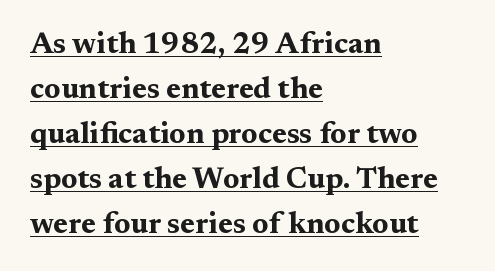
This sample uses a serif face. Is there any slant? The stems are plumb. Heavy-handed strokes throughout: this text is bold. Where is the straight margin? On the left. Underlining? Definitely there. The face used here is proportionally spaced, like ordinary book or web type.
